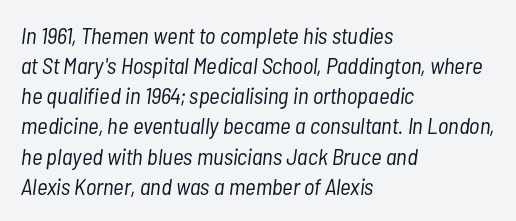
This rendering features lettering with no underline. Is the block centered? No — it sits flush against the left margin. Observe the ordinary spacing: letters are neighbours, not strangers. This is oblique type, the kind used for emphasis or titles. Compared with typical paragraphs, the rows here are spaced about the same.
